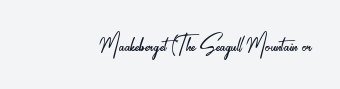
The image shows 32 px light, condensed sans-serif type; set right-aligned, normal letter spacing, not underlined; low stroke contrast and a small x-height.
